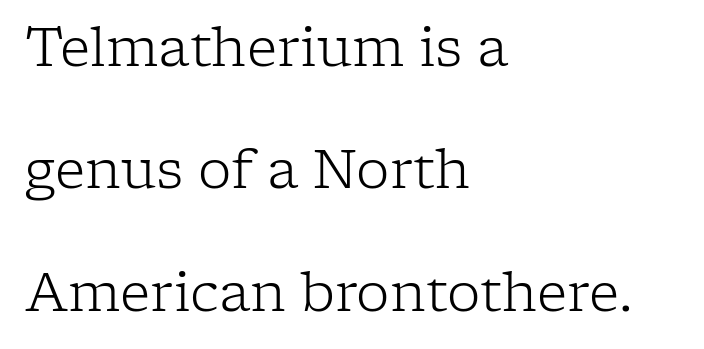
{"serif": "yes", "italic": "no", "bold": "no", "weight": "light", "width": "normal", "stroke_contrast": "low", "x_height": "medium", "monospaced": "no", "underline": "no", "align": "left", "line_spacing": "loose", "line_spacing_ratio": 2.31, "letter_spacing": "normal", "letter_spacing_em": 0.0, "glyph_px": 53}
